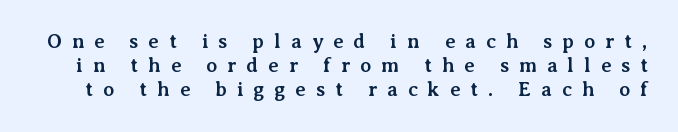
Check under the words: just untouched page. Emphasis by weight is at full strength: bold. This sample uses expanded letter spacing, leaving extra air between glyphs. The type sits square on the baseline with zero lean.
